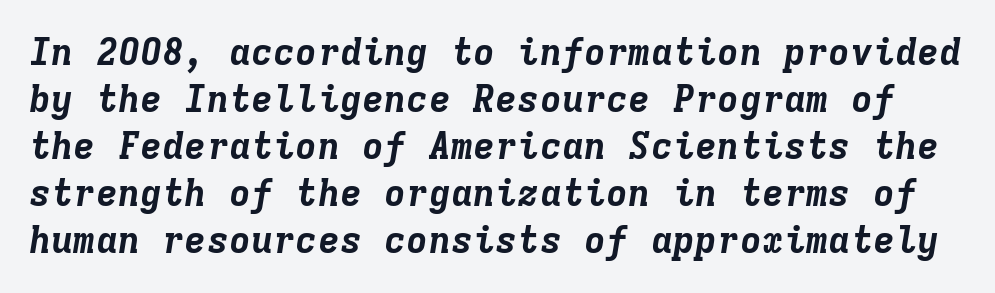
{"italic": "yes", "lean": "right", "slant_degrees": 9, "bold": "yes", "weight": "bold", "width": "normal", "stroke_contrast": "low", "x_height": "medium", "monospaced": "yes", "underline": "no", "line_spacing": "normal", "line_spacing_ratio": 1.27, "letter_spacing": "normal", "letter_spacing_em": 0.0, "glyph_px": 37}
